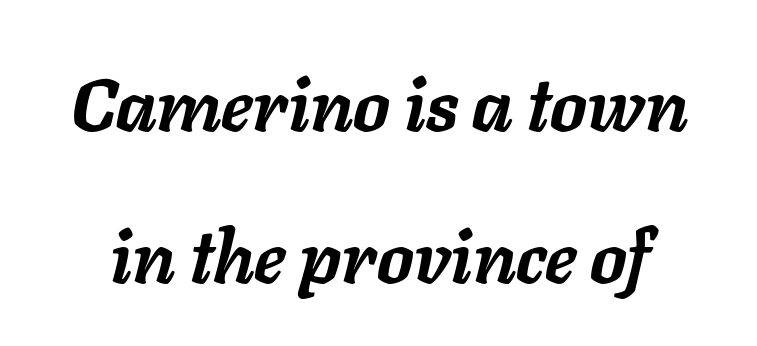
Interline gaps are noticeably wide in this sample. How are the letters spaced? Ordinarily, with no added tracking. Do the characters align in a grid? No, the font is proportional. Only glyphs here, with clear space below each row. Caption: bold face, heavy strokes. Every character sits at an angle, as italics do.
